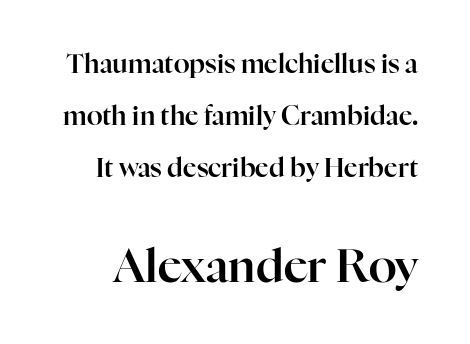
Q: Is the text italic (slanted)? A: No, it is upright.
Q: Is the typeface a serif or a sans-serif typeface? A: Serif.
Q: Is the text underlined? A: No.
Q: Is the spacing between letters normal or unusually wide? A: Normal.
Q: Is the spacing between lines tight, normal or loose? A: Loose.
Q: Which block of text is set in a larger size, the first (top) or the second (bottom)? A: The second (bottom) one.
Q: Width (condensed, normal, or wide)? A: Normal.
Q: Stroke contrast? A: High.
Q: x-height? A: Medium.
Q: Monospaced? A: No.
